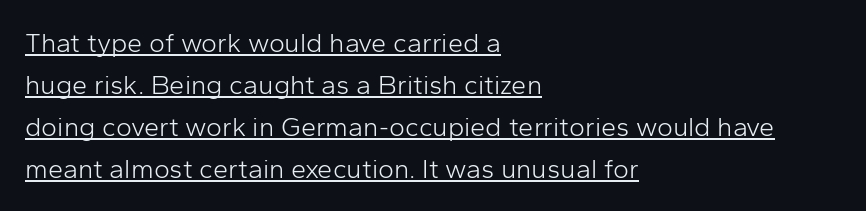
Q: Is the text bold? A: No.
Q: Is the text italic (slanted)? A: No, it is upright.
Q: Is the text underlined? A: Yes.
Q: How is the paragraph aligned? A: Left-aligned.
Q: Is the spacing between letters normal or unusually wide? A: Normal.
Q: Is the spacing between lines tight, normal or loose? A: Normal.
